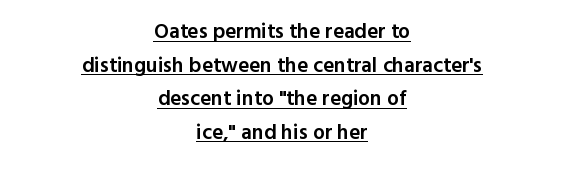
Q: Is the text bold? A: Semi-bold.
Q: Is the text italic (slanted)? A: No, it is upright.
Q: Is the text underlined? A: Yes.
Q: How is the paragraph aligned? A: Centered.
Q: Is the spacing between letters normal or unusually wide? A: Normal.
Q: Is the spacing between lines tight, normal or loose? A: Normal.
